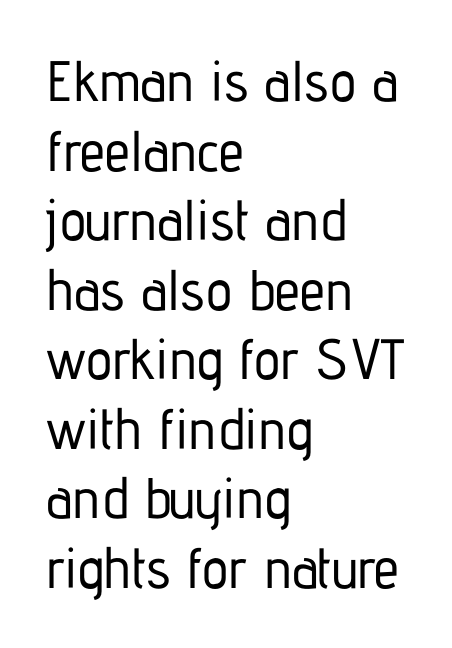
{"serif": "no", "italic": "no", "width": "condensed", "stroke_contrast": "low", "x_height": "medium", "monospaced": "no", "underline": "no", "align": "left", "line_spacing_ratio": 1.22, "letter_spacing": "normal", "letter_spacing_em": 0.0, "glyph_px": 57}
